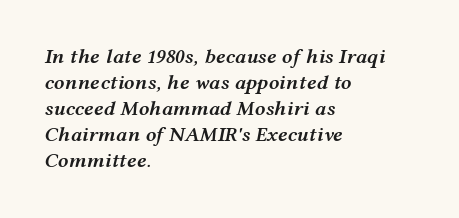
There is no visible air inserted between adjacent glyphs. Every character sits at an angle, as italics do. Just letters on the line, the space beneath them empty. The typesetter chose a ragged-right arrangement here. The characters look somewhat weighty, a semibold short of true bold.
